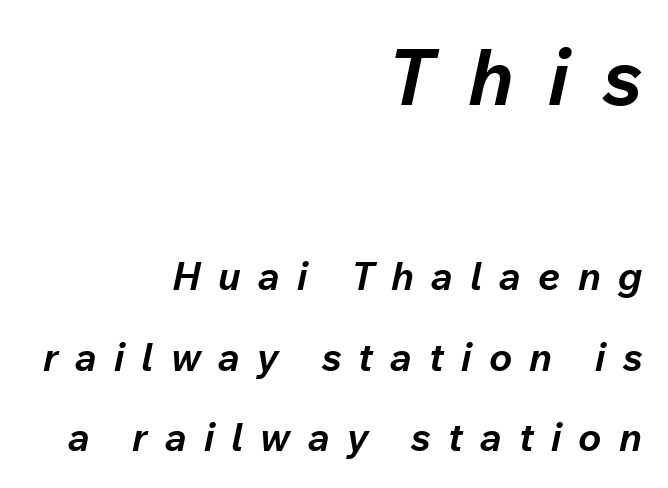
Q: Is the text bold? A: Yes.
Q: Is the text italic (slanted)? A: Yes, it leans right by about 12 degrees.
Q: Is the text underlined? A: No.
Q: How is the paragraph aligned? A: Right-aligned.
Q: Is the spacing between letters normal or unusually wide? A: Unusually wide.
Q: Is the spacing between lines tight, normal or loose? A: Loose.
Q: Which block of text is set in a larger size, the first (top) or the second (bottom)? A: The first (top) one.
Q: Width (condensed, normal, or wide)? A: Normal.
Q: Stroke contrast? A: Low.
Q: x-height? A: Medium.
Q: Monospaced? A: No.
